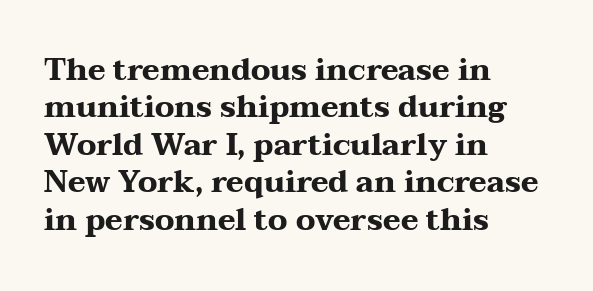
Varying glyph widths throughout — classic text-font behaviour. Italic? Not at all — the glyphs are vertical. Clear beneath every line of the passage. Look at the tracking — it's just the regular setting, nothing added. Vertically, the passage feels balanced, rows spaced as you'd expect. What weight is shown? A full bold with thick strokes.
